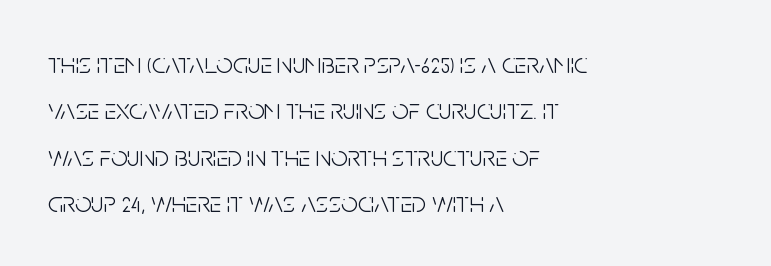
{"serif": "no", "italic": "no", "bold": "no", "weight": "light", "width": "condensed", "stroke_contrast": "low", "x_height": "large", "monospaced": "no", "underline": "no", "align": "left", "line_spacing": "normal", "line_spacing_ratio": 1.6, "letter_spacing": "normal", "letter_spacing_em": 0.0, "glyph_px": 29}
